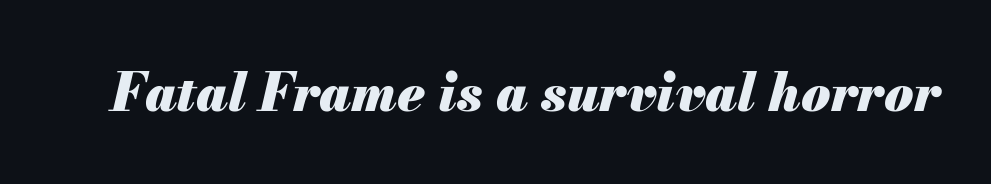
Proportional: the letters do not fall into vertical columns. The whole block is typeset with a tilt. Plenty of ink on the page — the face is bold. Words float on clear page, feet unadorned. Characters follow at the spacing the type designer built in.
